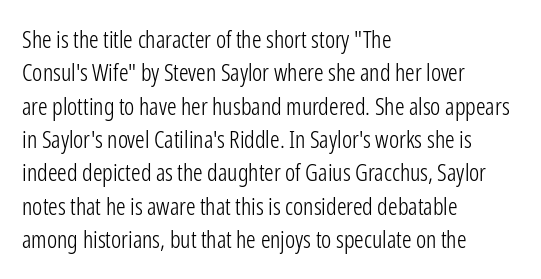
Q: Is the text bold? A: No.
Q: Is the text italic (slanted)? A: No, it is upright.
Q: Is the text underlined? A: No.
Q: How is the paragraph aligned? A: Left-aligned.
Q: Is the spacing between letters normal or unusually wide? A: Normal.
Q: Is the spacing between lines tight, normal or loose? A: Normal.
